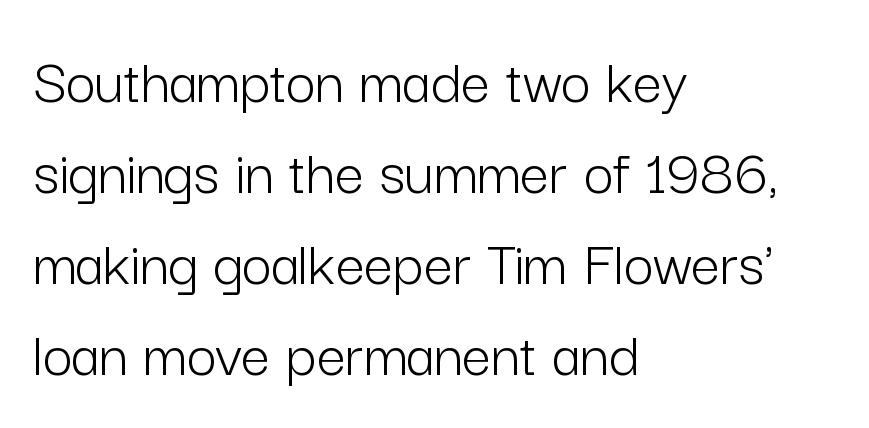
The image shows 65 px light sans-serif type, upright; set left-aligned, normal line spacing (1.4x), normal letter spacing, not underlined; low stroke contrast and a medium x-height.
